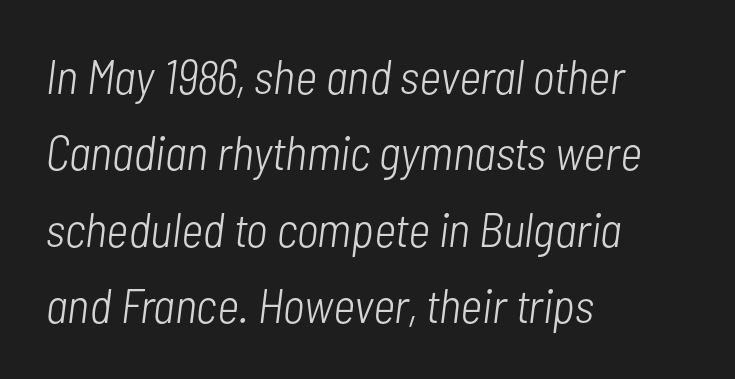
{"italic": "yes", "lean": "right", "slant_degrees": 7, "bold": "no", "weight": "light", "width": "condensed", "stroke_contrast": "low", "x_height": "medium", "monospaced": "no", "underline": "no", "align": "left", "line_spacing": "normal", "line_spacing_ratio": 1.59, "letter_spacing": "normal", "letter_spacing_em": 0.0, "glyph_px": 48}
